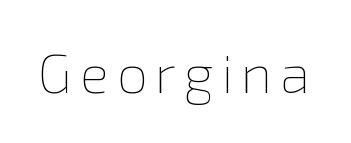
Proportional: the letters do not fall into vertical columns. Ascenders rise straight up at ninety degrees. Plain, unruled lines of type. Compared with a typical body face, this is equally light or lighter still.
